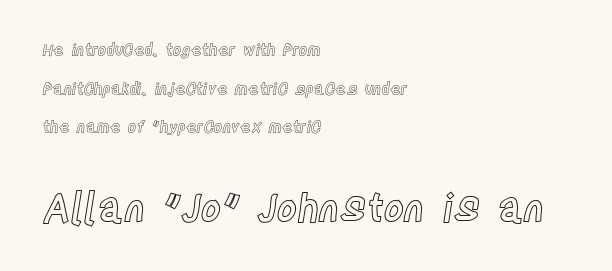
The image shows 39 px condensed type; set left-aligned, loose line spacing (2.41x), normal letter spacing, not underlined; the second (bottom) block is 2.44x larger; a large x-height.
